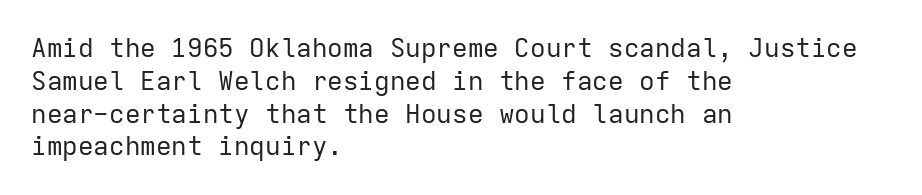
Check the space under the baseline: it is left empty. Posture: upright roman. Is the type heavy? It reads as light-to-regular instead. One-word summary of the alignment: left. The line-height multiplier appears to be the usual default.
